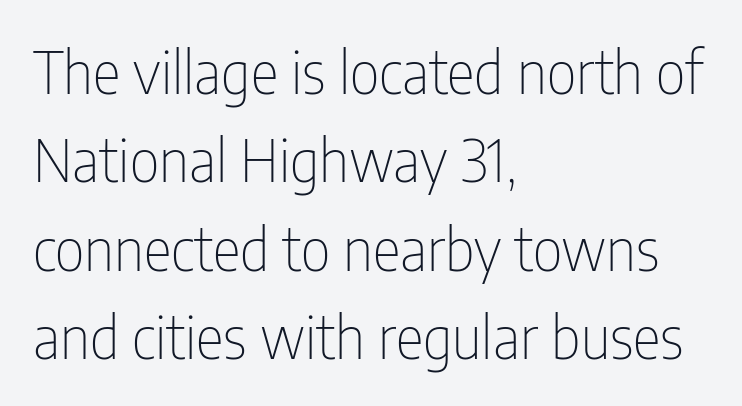
Q: Is the text bold? A: No.
Q: Is the text italic (slanted)? A: No, it is upright.
Q: Is the typeface a serif or a sans-serif typeface? A: Sans-serif.
Q: Is the text underlined? A: No.
Q: How is the paragraph aligned? A: Left-aligned.
Q: Is the spacing between letters normal or unusually wide? A: Normal.
Q: Is the spacing between lines tight, normal or loose? A: Normal.
Q: Width (condensed, normal, or wide)? A: Condensed.
Q: Stroke contrast? A: Low.
Q: x-height? A: Medium.
Q: Monospaced? A: No.
